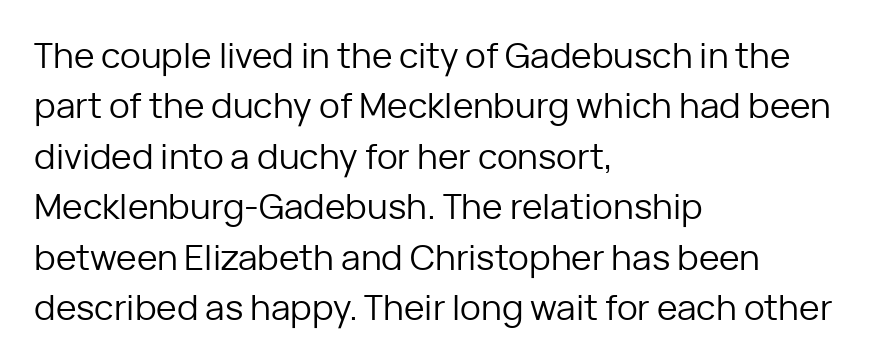
Q: Is the text bold? A: No.
Q: Is the text italic (slanted)? A: No, it is upright.
Q: Is the typeface a serif or a sans-serif typeface? A: Sans-serif.
Q: Is the text underlined? A: No.
Q: How is the paragraph aligned? A: Left-aligned.
Q: Is the spacing between letters normal or unusually wide? A: Normal.
Q: Is the spacing between lines tight, normal or loose? A: Normal.
Q: Width (condensed, normal, or wide)? A: Normal.
Q: Stroke contrast? A: Low.
Q: x-height? A: Medium.
Q: Monospaced? A: No.
